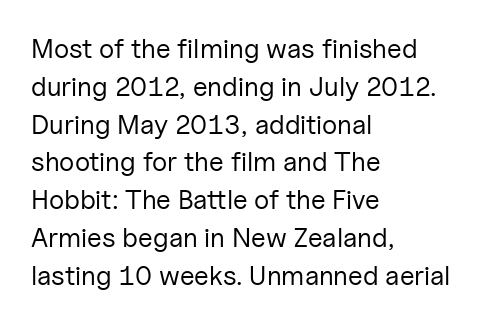
Q: Is the text bold? A: No.
Q: Is the text italic (slanted)? A: No, it is upright.
Q: Is the text underlined? A: No.
Q: How is the paragraph aligned? A: Left-aligned.
Q: Is the spacing between letters normal or unusually wide? A: Normal.
Q: Is the spacing between lines tight, normal or loose? A: Normal.
